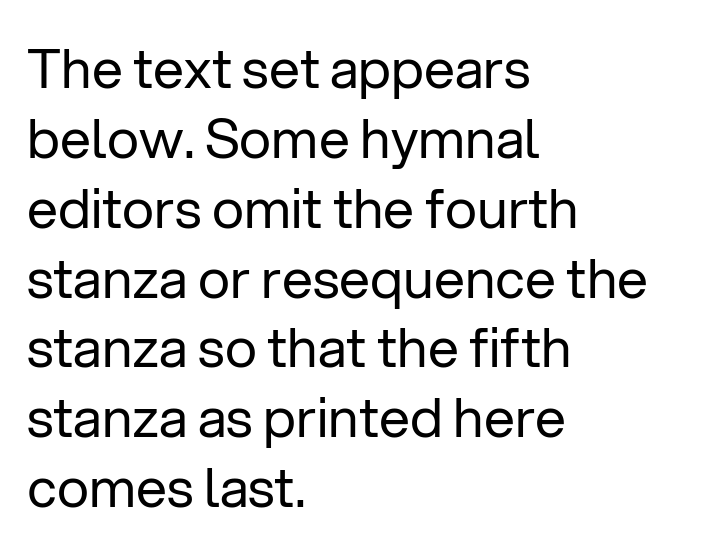
The image shows 55 px regular-weight sans-serif type, upright; set left-aligned, normal line spacing (1.27x), normal letter spacing, not underlined; low stroke contrast and a medium x-height.
